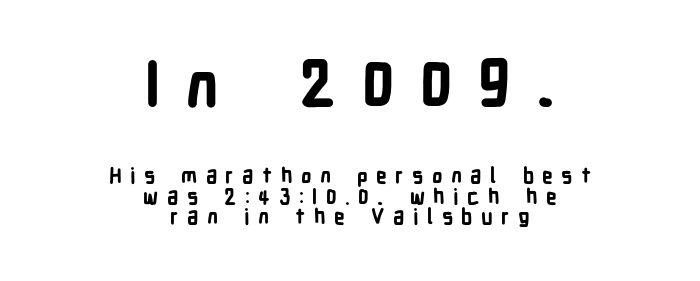
The image shows 64 px bold, condensed sans-serif type, upright; set centered, tight line spacing (0.97x), unusually wide letter spacing (+0.4 em), not underlined; the first (top) block is 3.05x larger; low stroke contrast and a medium x-height.
